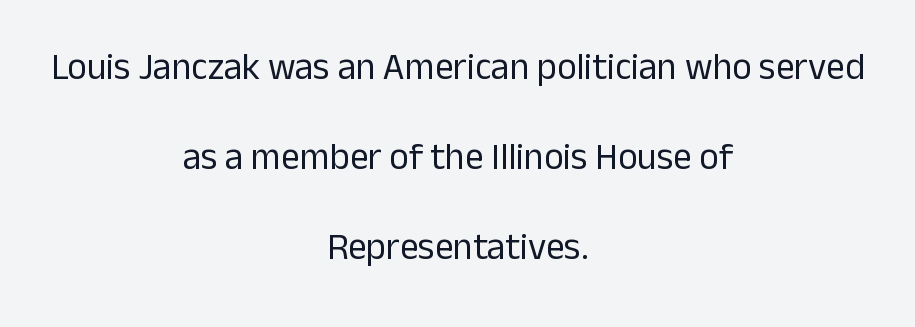
The space between consecutive lines is lavish. The type family on display is of the sans-serif kind. The axis of the letterforms is exactly vertical. A typesetter would call this proportional, since set widths differ per character.
